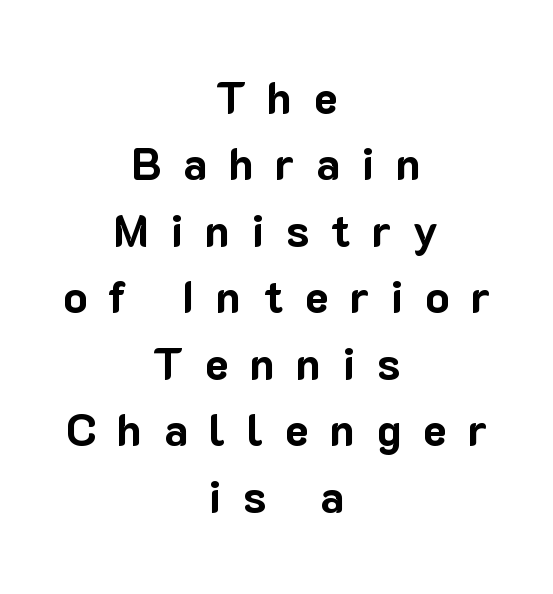
Each row of text sits above clean, open space. Every character sits straight up, as roman type does. Substantial extra tracking has been applied to these lines. Reading down the column, the eye jumps a familiar distance to each next line. The typesetter chose a symmetrical, centered arrangement here. These words are printed bold, with thick strokes throughout.
